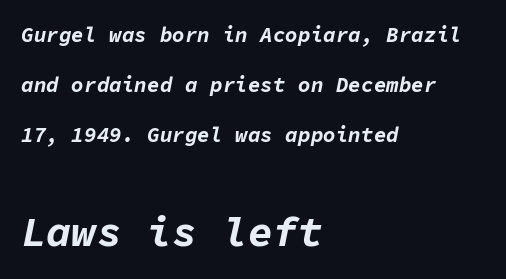
{"italic": "yes", "lean": "right", "slant_degrees": 11, "bold": "yes", "weight": "bold", "width": "normal", "stroke_contrast": "low", "x_height": "medium", "monospaced": "yes", "underline": "no", "align": "left", "line_spacing": "loose", "line_spacing_ratio": 2.37, "letter_spacing": "normal", "letter_spacing_em": 0.0, "larger_block": "second", "size_ratio": 2.0, "glyph_px": 42}
